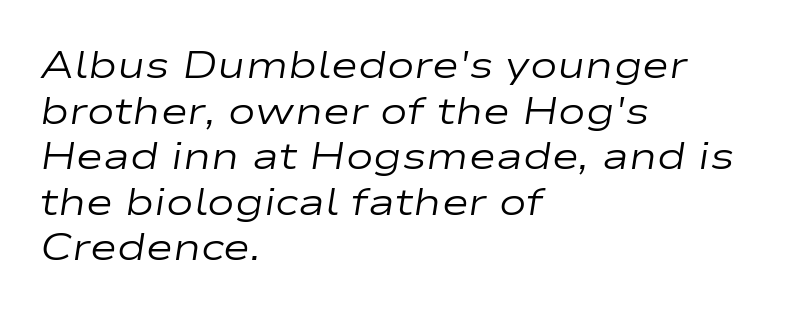
{"italic": "yes", "lean": "right", "slant_degrees": 9, "bold": "no", "weight": "regular", "width": "wide", "stroke_contrast": "low", "x_height": "medium", "monospaced": "no", "underline": "no", "align": "left", "line_spacing_ratio": 1.23, "letter_spacing": "normal", "letter_spacing_em": 0.0, "glyph_px": 37}
